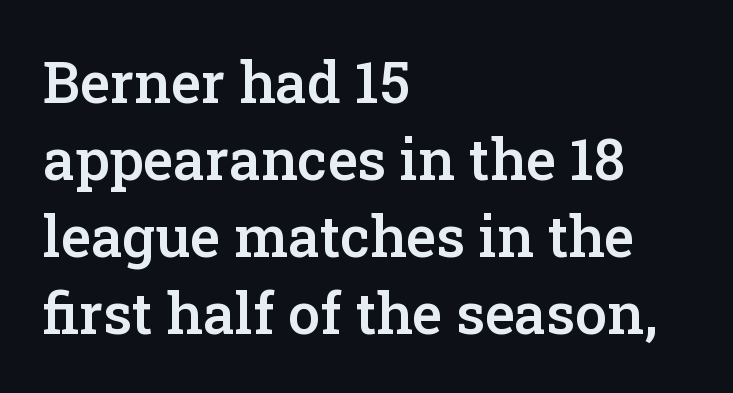
{"serif": "yes", "italic": "no", "bold": "semi", "weight": "semibold", "width": "normal", "stroke_contrast": "low", "x_height": "medium", "monospaced": "no", "underline": "no", "align": "left", "line_spacing": "normal", "line_spacing_ratio": 1.35, "letter_spacing": "normal", "letter_spacing_em": 0.0, "glyph_px": 57}
